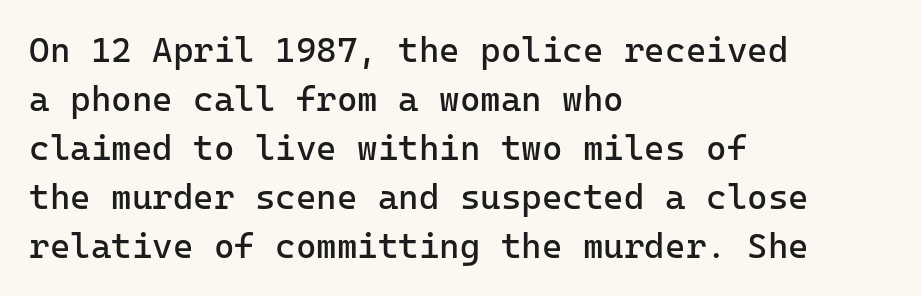
Q: Is the text bold? A: No.
Q: Is the text italic (slanted)? A: No, it is upright.
Q: Is the typeface a serif or a sans-serif typeface? A: Sans-serif.
Q: Is the text underlined? A: No.
Q: How is the paragraph aligned? A: Left-aligned.
Q: Is the spacing between letters normal or unusually wide? A: Normal.
Q: Is the spacing between lines tight, normal or loose? A: Normal.
Q: Width (condensed, normal, or wide)? A: Normal.
Q: Stroke contrast? A: Low.
Q: x-height? A: Medium.
